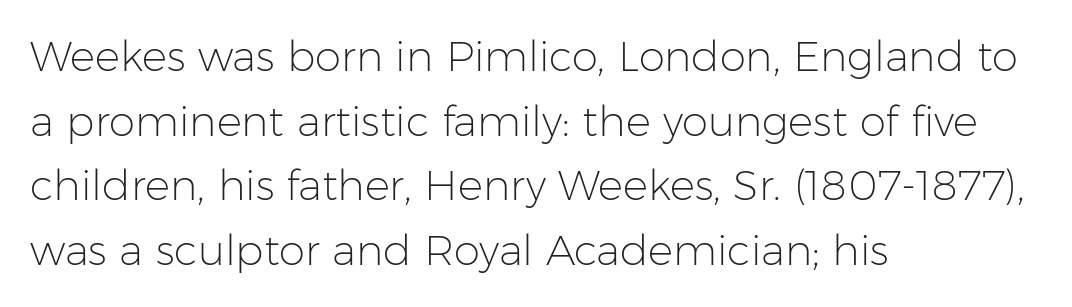
The image shows 42 px light sans-serif type, upright; set left-aligned, normal line spacing (1.54x), normal letter spacing, not underlined; low stroke contrast and a medium x-height.
